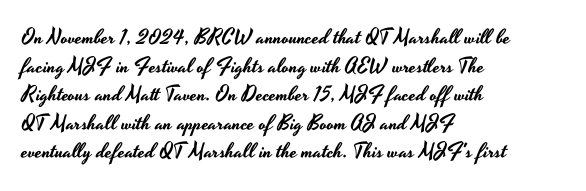
{"underline": "no", "align": "left", "line_spacing": "normal", "line_spacing_ratio": 1.36, "letter_spacing": "normal", "letter_spacing_em": 0.0, "glyph_px": 21}
